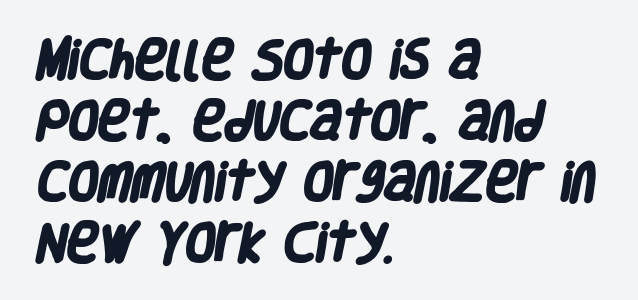
{"serif": "no", "bold": "yes", "weight": "heavy", "width": "condensed", "stroke_contrast": "low", "x_height": "large", "monospaced": "no", "underline": "no", "align": "left", "line_spacing": "normal", "line_spacing_ratio": 1.42, "letter_spacing": "normal", "letter_spacing_em": 0.0, "glyph_px": 43}
